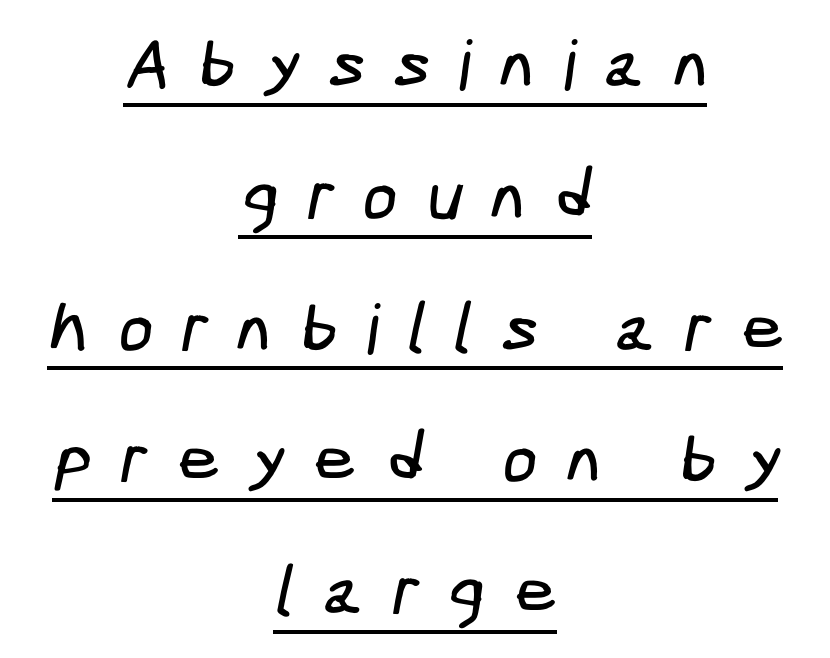
{"serif": "no", "width": "condensed", "stroke_contrast": "low", "x_height": "medium", "underline": "yes", "align": "center", "line_spacing": "loose", "line_spacing_ratio": 1.91, "letter_spacing": "wide", "letter_spacing_em": 0.41, "glyph_px": 69}
